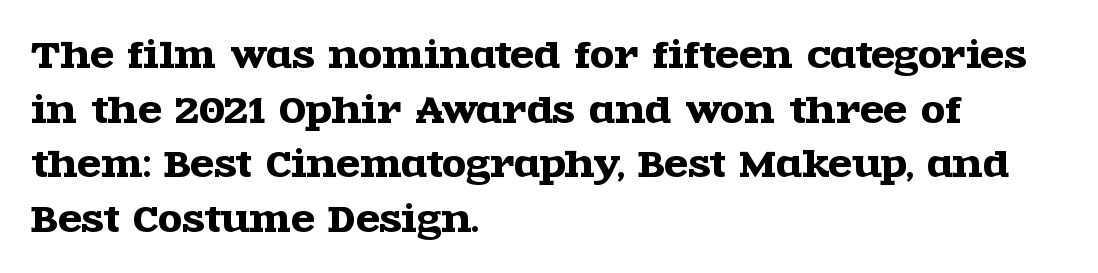
The image shows 35 px wide serif type, upright; set left-aligned, normal line spacing (1.56x), normal letter spacing, not underlined; a large x-height.
